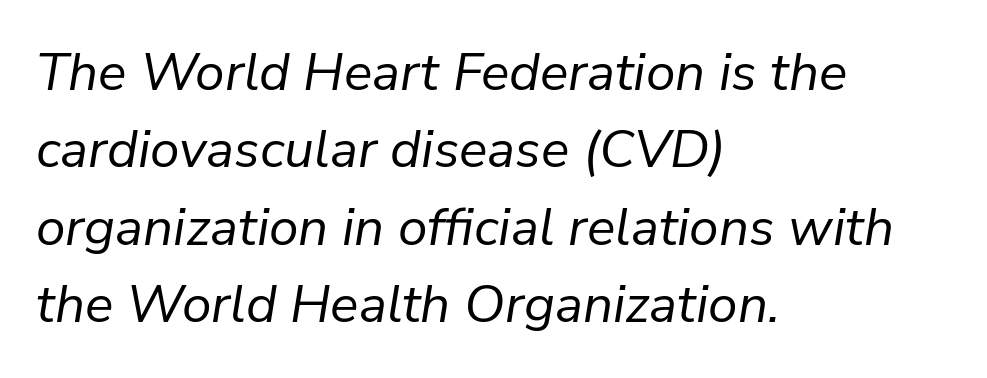
This sample uses an oblique cut, with every glyph tilted off the vertical. Line spacing here is normal. You could not count columns in this text — the font is proportionally spaced. No extra ink here — the face is not bold. The tracking reads as untouched default to a designer's eye. Line beginnings align vertically; line endings do not.
